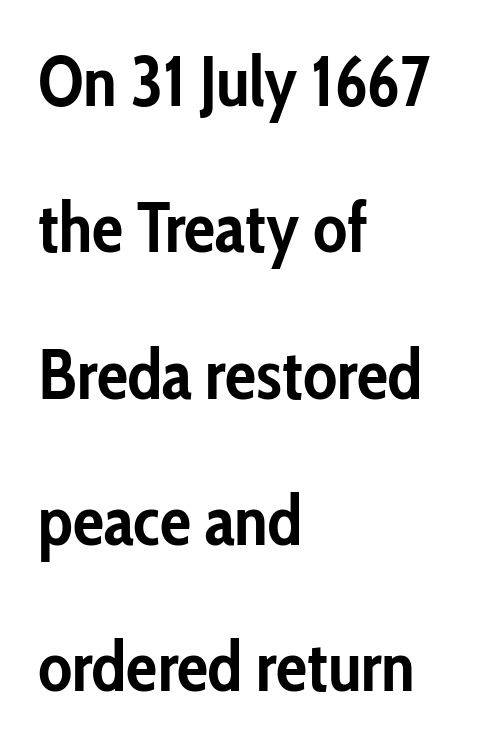
{"serif": "no", "italic": "no", "bold": "yes", "weight": "semibold", "width": "condensed", "stroke_contrast": "low", "x_height": "medium", "monospaced": "no", "underline": "no", "align": "left", "line_spacing": "loose", "line_spacing_ratio": 2.09, "letter_spacing": "normal", "letter_spacing_em": 0.0, "glyph_px": 70}
